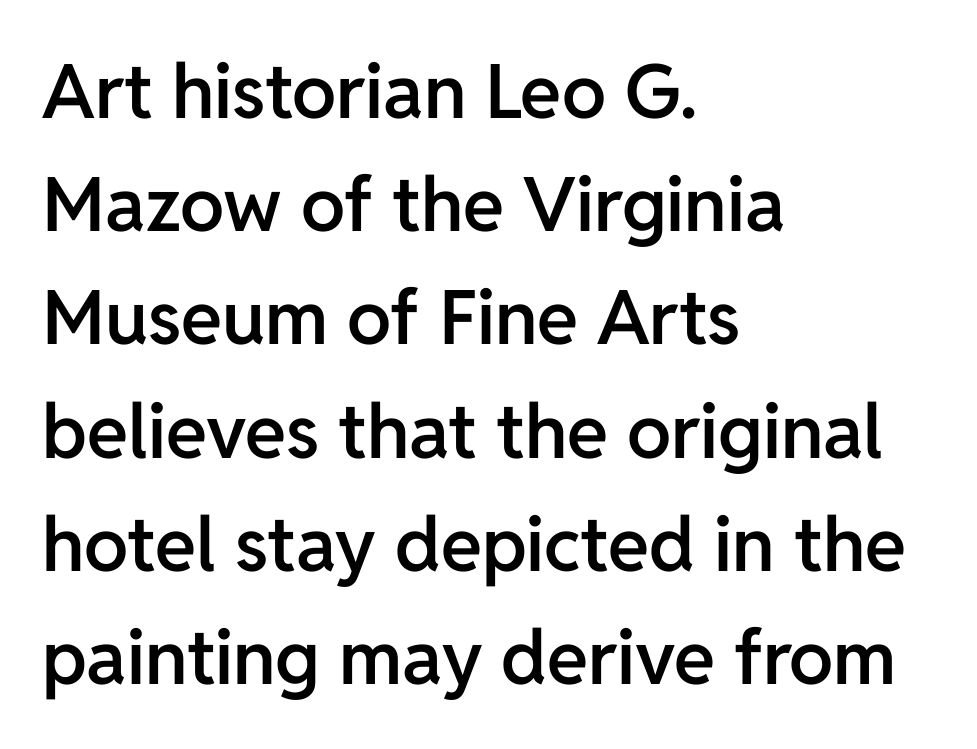
Q: Is the text bold? A: Semi-bold.
Q: Is the text italic (slanted)? A: No, it is upright.
Q: Is the typeface a serif or a sans-serif typeface? A: Sans-serif.
Q: Is the text underlined? A: No.
Q: How is the paragraph aligned? A: Left-aligned.
Q: Is the spacing between letters normal or unusually wide? A: Normal.
Q: Is the spacing between lines tight, normal or loose? A: Normal.
Q: Width (condensed, normal, or wide)? A: Normal.
Q: Stroke contrast? A: Low.
Q: x-height? A: Medium.
Q: Monospaced? A: No.
